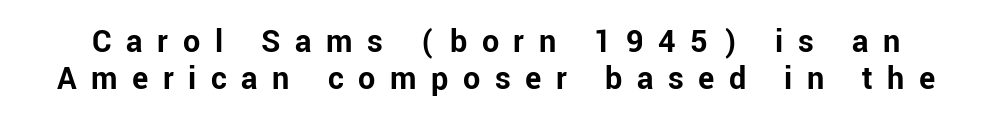
Q: Is the text bold? A: Yes.
Q: Is the text italic (slanted)? A: No, it is upright.
Q: Is the typeface a serif or a sans-serif typeface? A: Sans-serif.
Q: Is the text underlined? A: No.
Q: Is the spacing between letters normal or unusually wide? A: Unusually wide.
Q: Is the spacing between lines tight, normal or loose? A: Tight.
Q: Width (condensed, normal, or wide)? A: Normal.
Q: Stroke contrast? A: Low.
Q: x-height? A: Medium.
Q: Monospaced? A: No.
